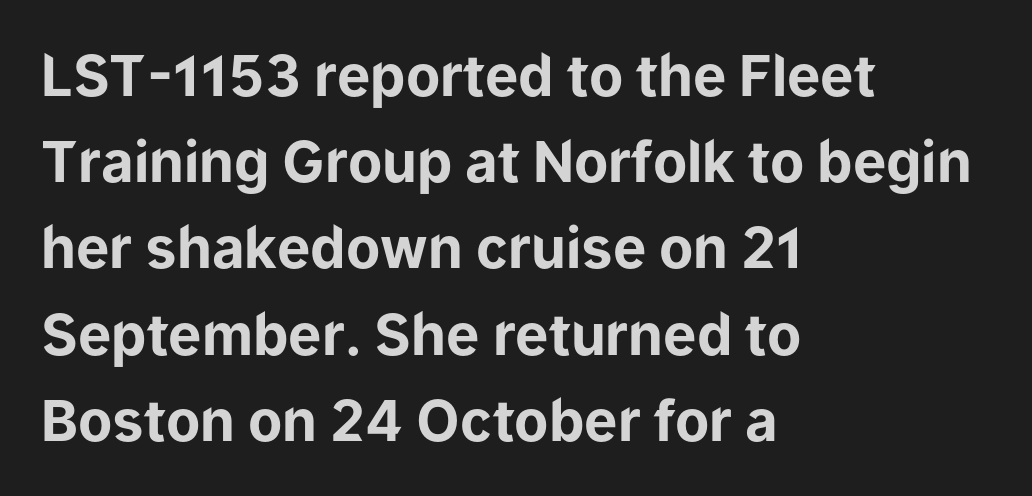
What's the leading like? Ordinary, nothing unusual. Check under the words: just untouched page. The rendering uses a bold face; every stroke is thick and dark. The glyphs in this specimen are sans serif.
